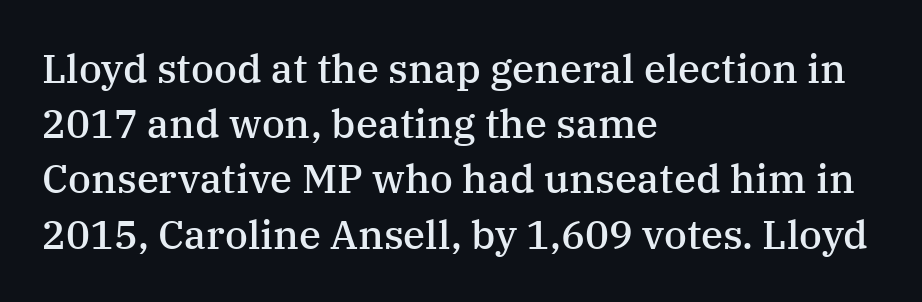
Honestly, the letter spacing is just normal — you wouldn't notice it. A classic flush-left, rag-right setting is used for this passage. A typesetter would call this leading conventional body-copy spacing. Is this a fixed-width face? No — the glyphs have proportional, varying widths. The characters display serif detailing at their extremities. This is moderately heavy type, rendered in semibold.
